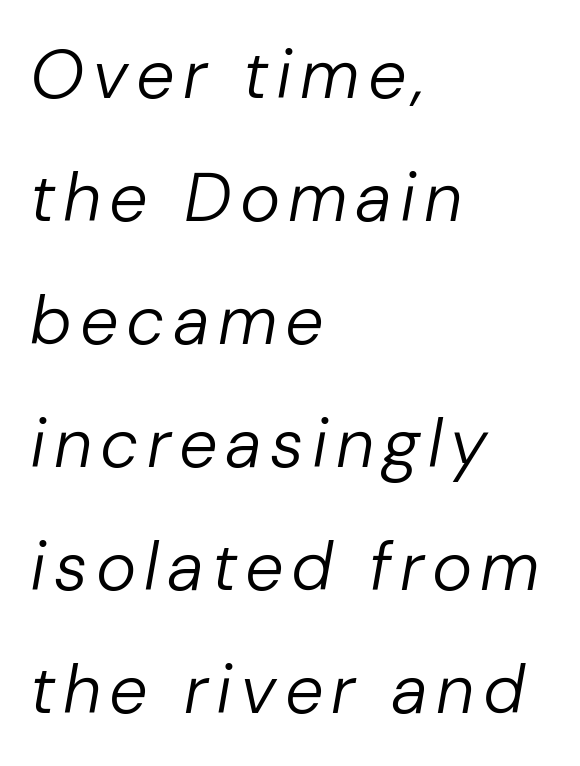
The image shows 68 px regular-weight type, italic (leaning right); set left-aligned, line spacing 1.81x, not underlined; low stroke contrast and a medium x-height.
